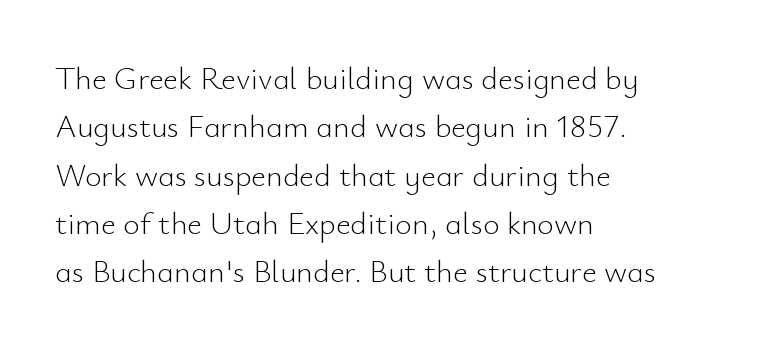
{"serif": "no", "italic": "no", "bold": "no", "weight": "light", "width": "normal", "stroke_contrast": "low", "x_height": "small", "monospaced": "no", "underline": "no", "align": "left", "line_spacing": "normal", "line_spacing_ratio": 1.51, "letter_spacing": "normal", "letter_spacing_em": 0.0, "glyph_px": 32}
